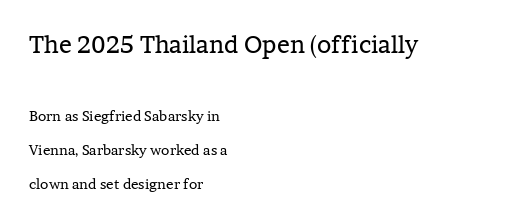
The typeface has the unassuming heft of standard copy or less. Only glyphs here, with clear space below each row. The block sitting higher on the canvas is the one with enlarged characters. Between one letter and the next there's only the usual sliver of space.
